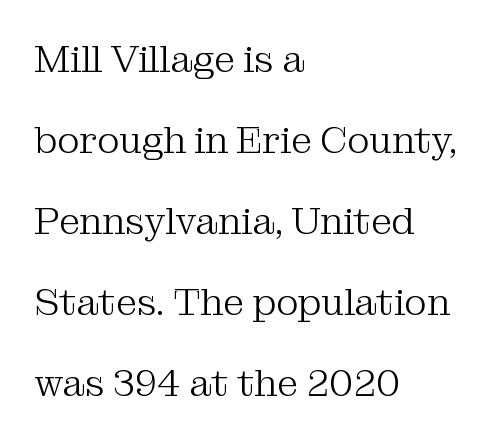
Q: Is the text bold? A: No.
Q: Is the text italic (slanted)? A: No, it is upright.
Q: Is the typeface a serif or a sans-serif typeface? A: Serif.
Q: Is the text underlined? A: No.
Q: How is the paragraph aligned? A: Left-aligned.
Q: Is the spacing between letters normal or unusually wide? A: Normal.
Q: Is the spacing between lines tight, normal or loose? A: Loose.
Q: Width (condensed, normal, or wide)? A: Normal.
Q: Stroke contrast? A: Medium.
Q: x-height? A: Medium.
Q: Monospaced? A: No.
